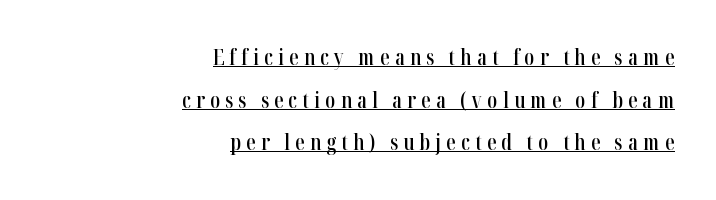
The image shows 21 px text type, upright; set right-aligned, loose line spacing (2.03x), unusually wide letter spacing (+0.25 em), underlined.
